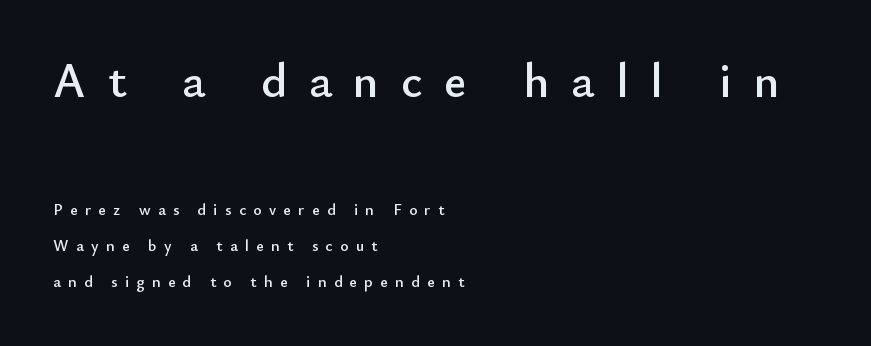
Q: Is the text italic (slanted)? A: No, it is upright.
Q: Is the typeface a serif or a sans-serif typeface? A: Sans-serif.
Q: Is the text underlined? A: No.
Q: How is the paragraph aligned? A: Left-aligned.
Q: Is the spacing between letters normal or unusually wide? A: Unusually wide.
Q: Is the spacing between lines tight, normal or loose? A: Loose.
Q: Which block of text is set in a larger size, the first (top) or the second (bottom)? A: The first (top) one.
Q: Width (condensed, normal, or wide)? A: Normal.
Q: Stroke contrast? A: Low.
Q: x-height? A: Small.
Q: Monospaced? A: No.
